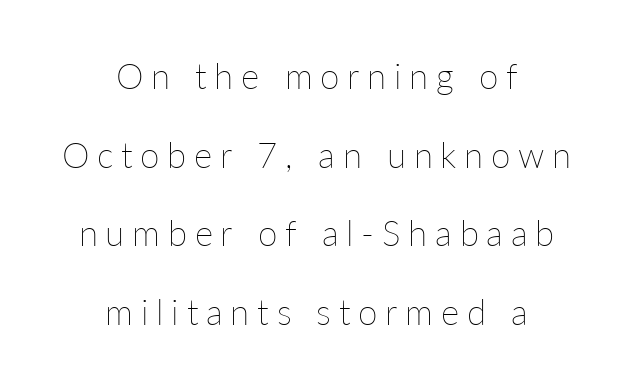
{"italic": "no", "bold": "no", "weight": "thin", "width": "normal", "stroke_contrast": "low", "x_height": "medium", "monospaced": "no", "underline": "no", "align": "center", "line_spacing": "loose", "line_spacing_ratio": 2.25, "letter_spacing": "wide", "letter_spacing_em": 0.22, "glyph_px": 35}
